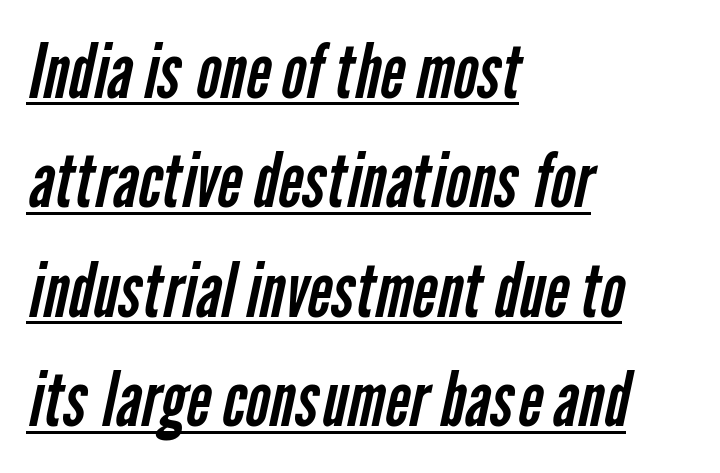
Compared with undecorated copy, this sample adds a rule below the words. Varying glyph widths throughout — classic text-font behaviour. How would I describe the line gaps? Plain and ordinary. Observe the absence of serifs on each vertical stroke in this sample. Casual observation: everything's shoved over to the left. The line texture is even and compact thanks to regular tracking.
